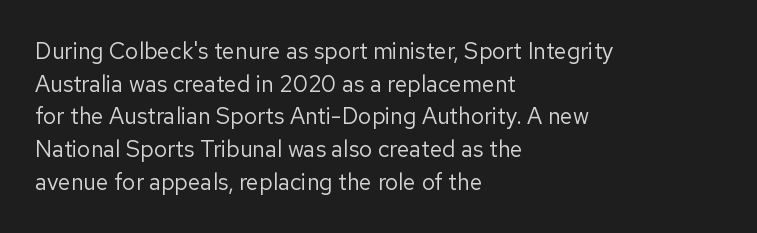
Q: Is the text bold? A: No.
Q: Is the text italic (slanted)? A: No, it is upright.
Q: Is the text underlined? A: No.
Q: How is the paragraph aligned? A: Left-aligned.
Q: Is the spacing between letters normal or unusually wide? A: Normal.
Q: Is the spacing between lines tight, normal or loose? A: Normal.
